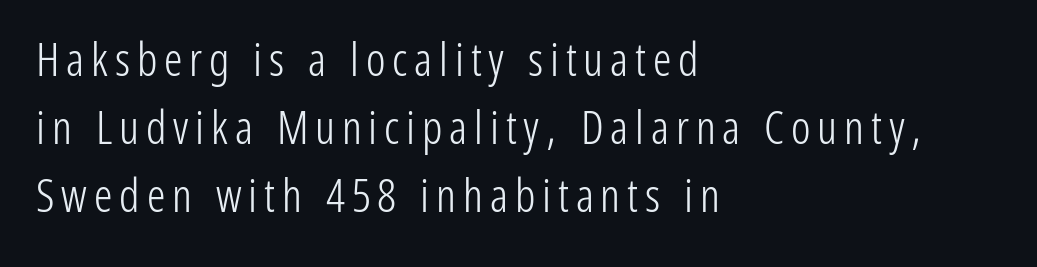
{"serif": "no", "italic": "no", "bold": "no", "weight": "light", "width": "condensed", "stroke_contrast": "low", "x_height": "medium", "monospaced": "no", "underline": "no", "align": "left", "line_spacing": "normal", "line_spacing_ratio": 1.48, "glyph_px": 46}
